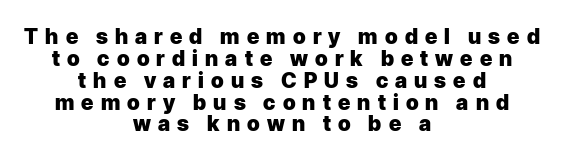
{"italic": "no", "bold": "yes", "underline": "no", "align": "center", "line_spacing": "tight", "line_spacing_ratio": 1.04, "letter_spacing": "wide", "letter_spacing_em": 0.34, "glyph_px": 21}
